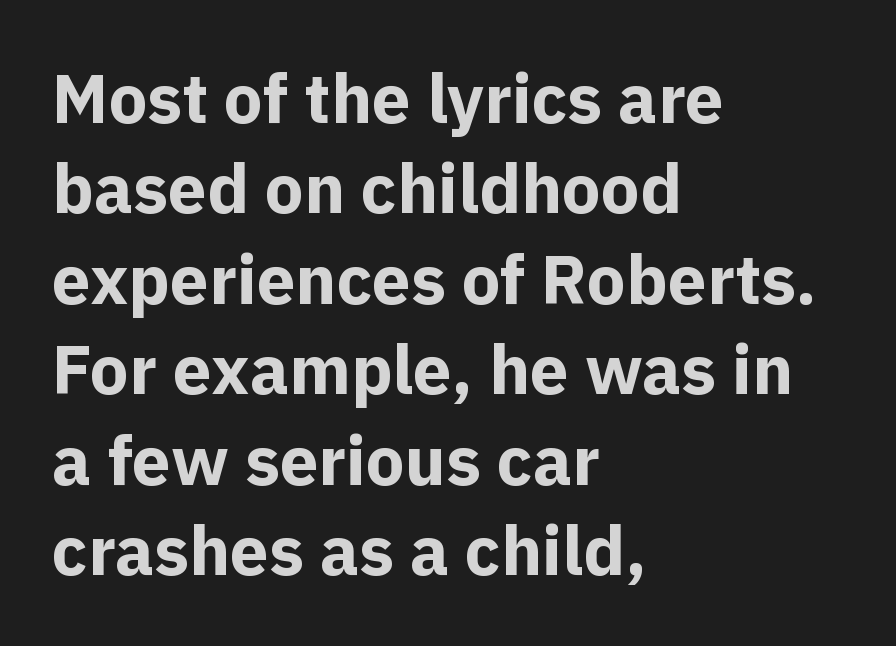
Q: Is the text bold? A: Yes.
Q: Is the text italic (slanted)? A: No, it is upright.
Q: Is the typeface a serif or a sans-serif typeface? A: Sans-serif.
Q: Is the text underlined? A: No.
Q: How is the paragraph aligned? A: Left-aligned.
Q: Is the spacing between letters normal or unusually wide? A: Normal.
Q: Is the spacing between lines tight, normal or loose? A: Normal.
Q: Width (condensed, normal, or wide)? A: Normal.
Q: x-height? A: Medium.
Q: Monospaced? A: No.
